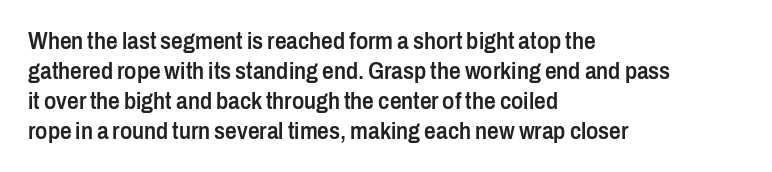
{"italic": "no", "bold": "semi", "underline": "no", "align": "left", "line_spacing": "normal", "line_spacing_ratio": 1.3, "letter_spacing": "normal", "letter_spacing_em": 0.0, "glyph_px": 23}
